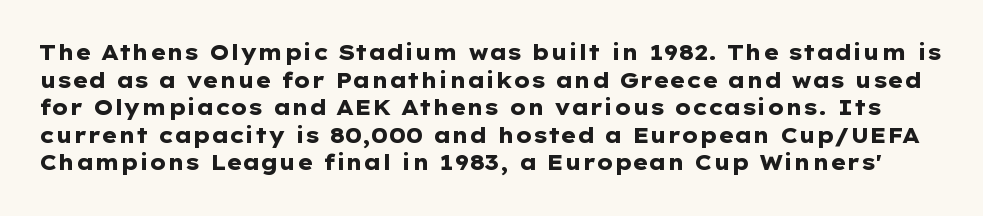
{"italic": "no", "bold": "yes", "underline": "no", "line_spacing": "normal", "line_spacing_ratio": 1.31, "letter_spacing": "normal", "letter_spacing_em": 0.0, "glyph_px": 21}
